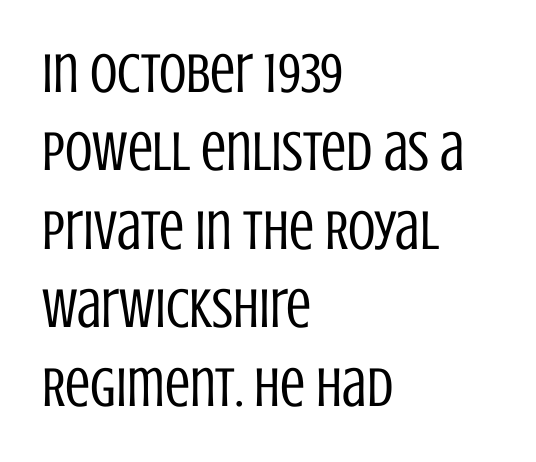
{"serif": "no", "italic": "no", "bold": "no", "weight": "regular", "width": "condensed", "stroke_contrast": "low", "x_height": "large", "monospaced": "no", "underline": "no", "align": "left", "line_spacing": "normal", "line_spacing_ratio": 1.4, "letter_spacing": "normal", "letter_spacing_em": 0.0, "glyph_px": 56}
